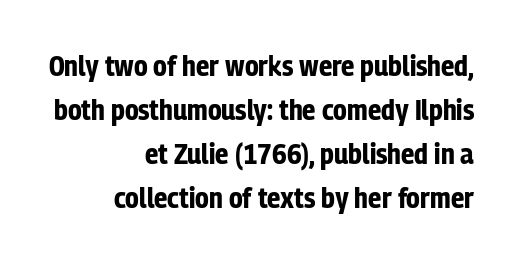
The image shows 29 px bold, condensed sans-serif type, upright; set right-aligned, normal line spacing (1.52x), normal letter spacing, not underlined; low stroke contrast and a medium x-height.
